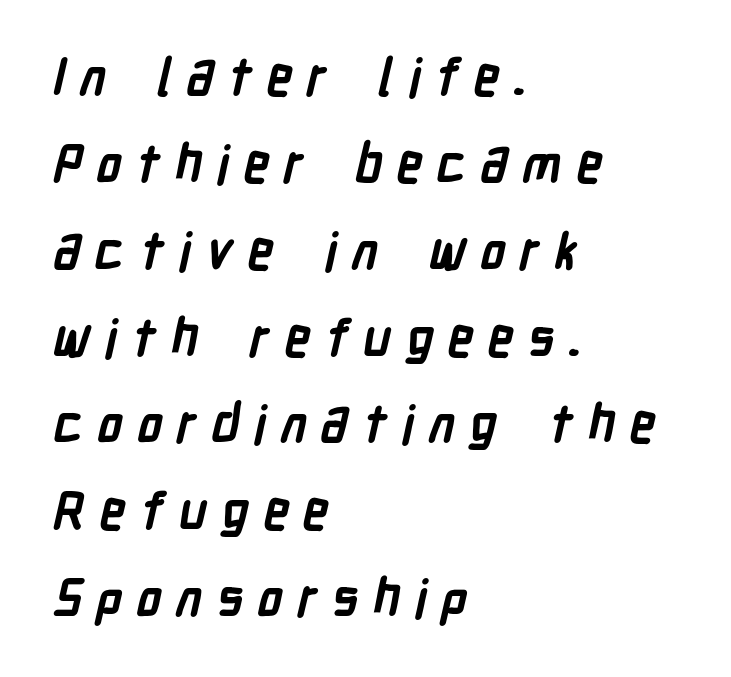
Character widths vary here, with narrow letters taking less room than wide ones. Short and long lines alike share a common starting point at left. If you measured baseline to baseline, you'd find a middling distance. The line texture is sparse and dotted thanks to wide tracking.
